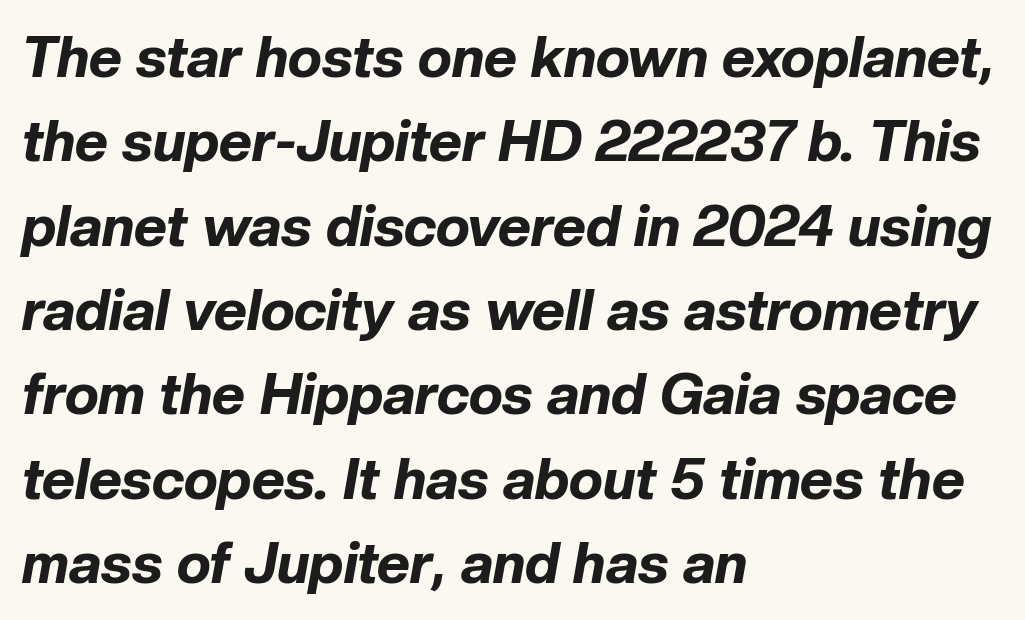
{"italic": "yes", "lean": "right", "slant_degrees": 10, "bold": "yes", "weight": "bold", "width": "normal", "stroke_contrast": "low", "x_height": "medium", "monospaced": "no", "underline": "no", "align": "left", "line_spacing": "normal", "line_spacing_ratio": 1.48, "letter_spacing": "normal", "letter_spacing_em": 0.0, "glyph_px": 57}
